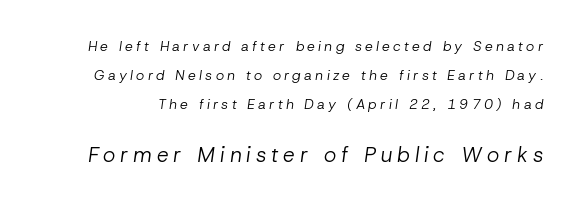
Slanted lettering throughout. The foot of each line stays bare and open. This rendering widens character spacing well past its baseline value. Larger block? The one below; the one above is distinctly smaller.
